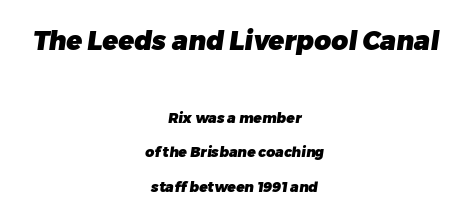
The image shows 26 px bold type; set centered, loose line spacing (2.46x), normal letter spacing, not underlined; the first (top) block is 1.86x larger.
